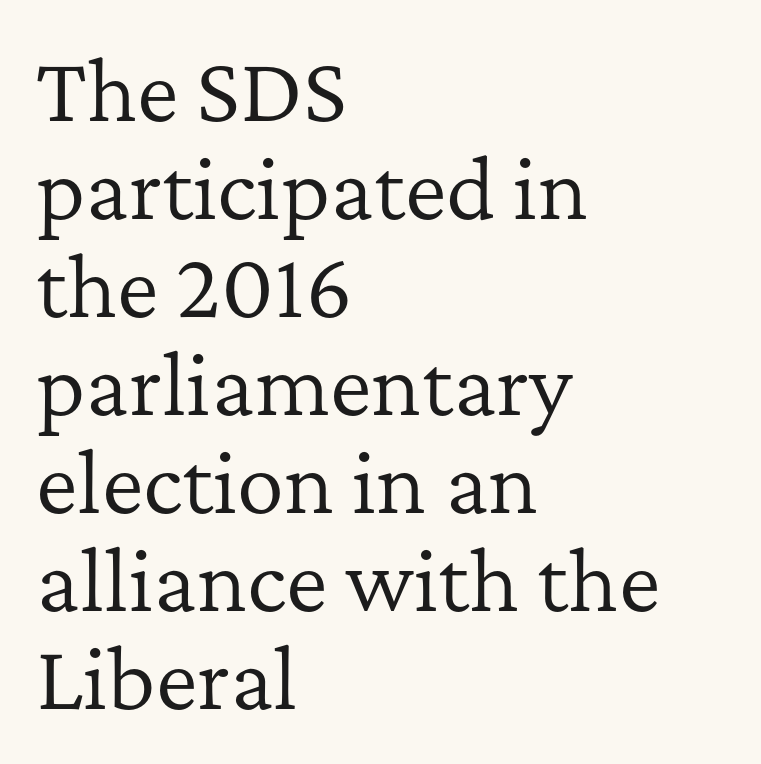
The image shows 79 px regular-weight serif type, upright; set left-aligned, line spacing 1.24x, normal letter spacing, not underlined; low stroke contrast and a medium x-height.
